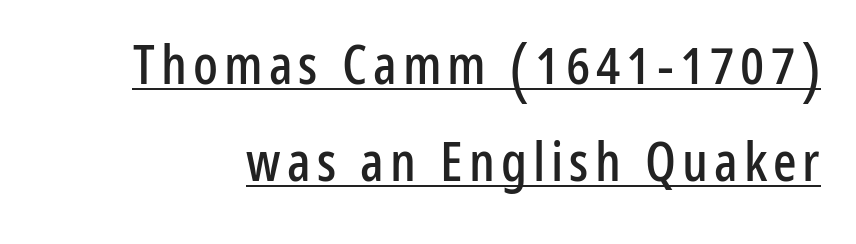
The image shows 55 px condensed sans-serif type, upright; set line spacing 1.76x, underlined; low stroke contrast and a medium x-height.
